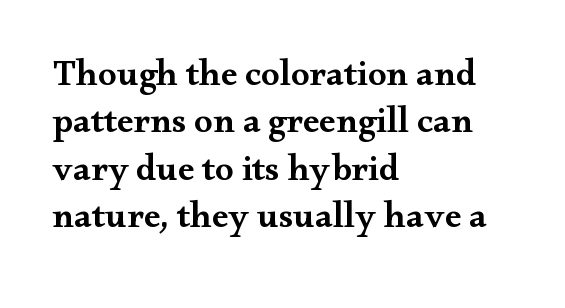
Posture: vertical. Stroke thickness is moderately raised; the sample reads as semibold. Examine the stroke ends and you'll spot serifs. Leading matches the norm, producing a regular column.
